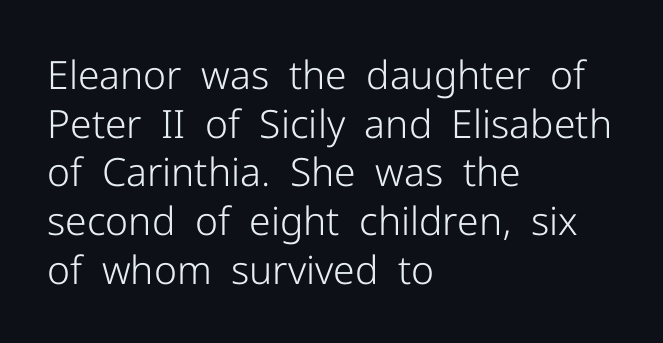
Q: Is the text bold? A: No.
Q: Is the text italic (slanted)? A: No, it is upright.
Q: Is the typeface a serif or a sans-serif typeface? A: Sans-serif.
Q: Is the text underlined? A: No.
Q: How is the paragraph aligned? A: Left-aligned.
Q: Is the spacing between letters normal or unusually wide? A: Normal.
Q: Is the spacing between lines tight, normal or loose? A: Normal.
Q: Width (condensed, normal, or wide)? A: Normal.
Q: Stroke contrast? A: Low.
Q: x-height? A: Medium.
Q: Monospaced? A: No.
